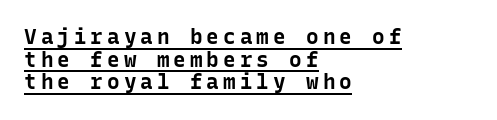
Q: Is the text bold? A: Yes.
Q: Is the text italic (slanted)? A: No, it is upright.
Q: Is the text underlined? A: Yes.
Q: How is the paragraph aligned? A: Left-aligned.
Q: Is the spacing between lines tight, normal or loose? A: Tight.
